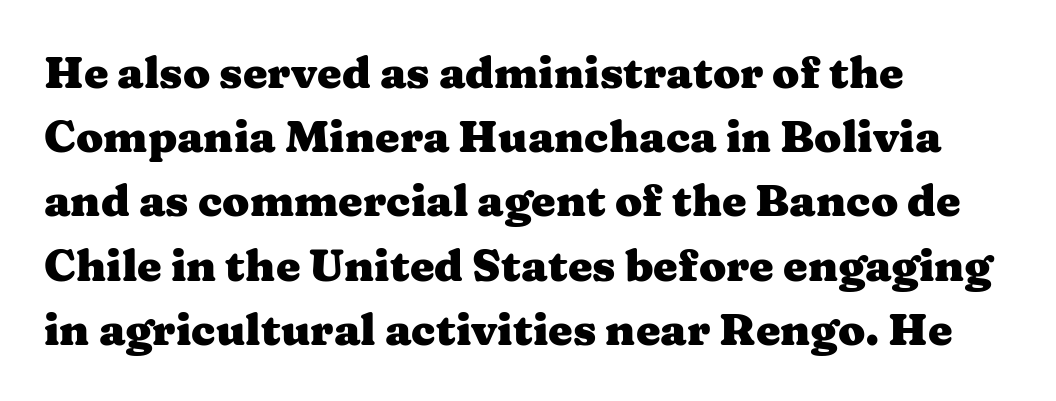
Q: Is the text bold? A: Yes.
Q: Is the text italic (slanted)? A: No, it is upright.
Q: Is the typeface a serif or a sans-serif typeface? A: Serif.
Q: Is the text underlined? A: No.
Q: How is the paragraph aligned? A: Left-aligned.
Q: Is the spacing between letters normal or unusually wide? A: Normal.
Q: Is the spacing between lines tight, normal or loose? A: Normal.
Q: Width (condensed, normal, or wide)? A: Wide.
Q: Stroke contrast? A: Medium.
Q: x-height? A: Medium.
Q: Monospaced? A: No.
